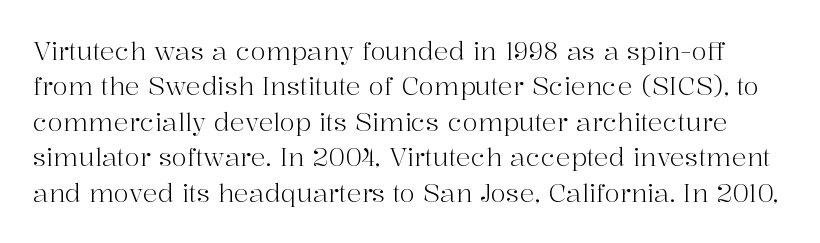
{"italic": "no", "bold": "no", "underline": "no", "line_spacing": "normal", "line_spacing_ratio": 1.42, "letter_spacing": "normal", "letter_spacing_em": 0.0, "glyph_px": 25}
